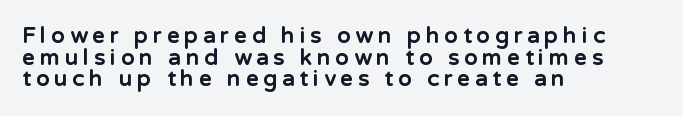
Designer's note — italics off, roman on. Words appear elongated and porous because spacing is wide. Thick stems and heavy bowls — unmistakably bold. The passage is arranged the way most books set body copy — flush left. Vertical spacing — tight. The specimen omits any rule beneath the text block's lines.
